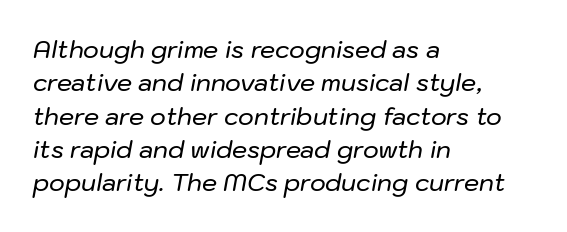
{"italic": "yes", "lean": "right", "slant_degrees": 10, "underline": "no", "align": "left", "line_spacing": "normal", "line_spacing_ratio": 1.39, "letter_spacing": "normal", "letter_spacing_em": 0.0, "glyph_px": 24}
